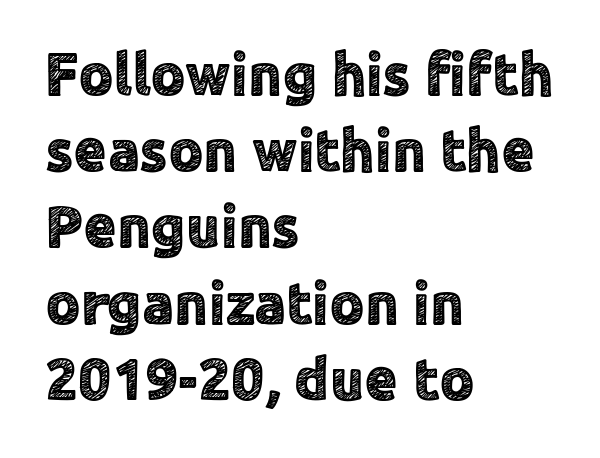
Q: Is the text italic (slanted)? A: No, it is upright.
Q: Is the typeface a serif or a sans-serif typeface? A: Sans-serif.
Q: Is the text underlined? A: No.
Q: How is the paragraph aligned? A: Left-aligned.
Q: Is the spacing between letters normal or unusually wide? A: Normal.
Q: Is the spacing between lines tight, normal or loose? A: Normal.
Q: Width (condensed, normal, or wide)? A: Normal.
Q: x-height? A: Medium.
Q: Monospaced? A: No.
